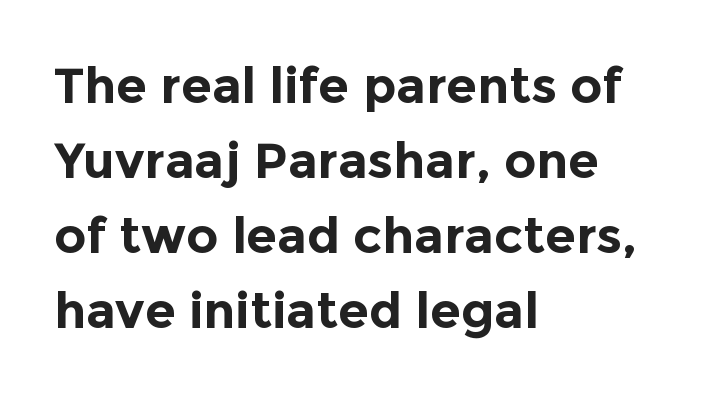
The image shows 50 px bold sans-serif type, upright; set left-aligned, normal line spacing (1.5x), normal letter spacing, not underlined; a medium x-height.
